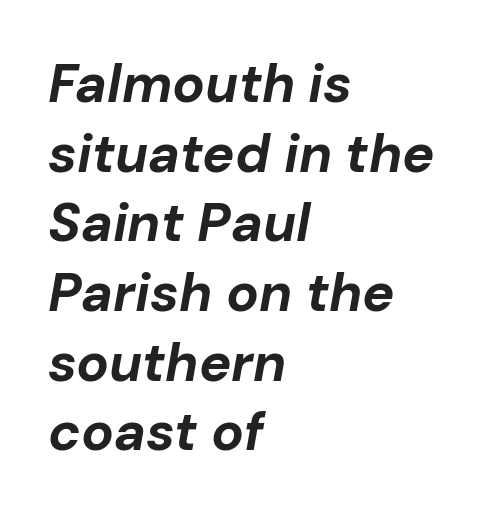
{"italic": "yes", "lean": "right", "slant_degrees": 10, "bold": "yes", "weight": "bold", "width": "normal", "stroke_contrast": "low", "x_height": "medium", "monospaced": "no", "underline": "no", "align": "left", "line_spacing": "normal", "line_spacing_ratio": 1.29, "letter_spacing": "normal", "letter_spacing_em": 0.0, "glyph_px": 54}
